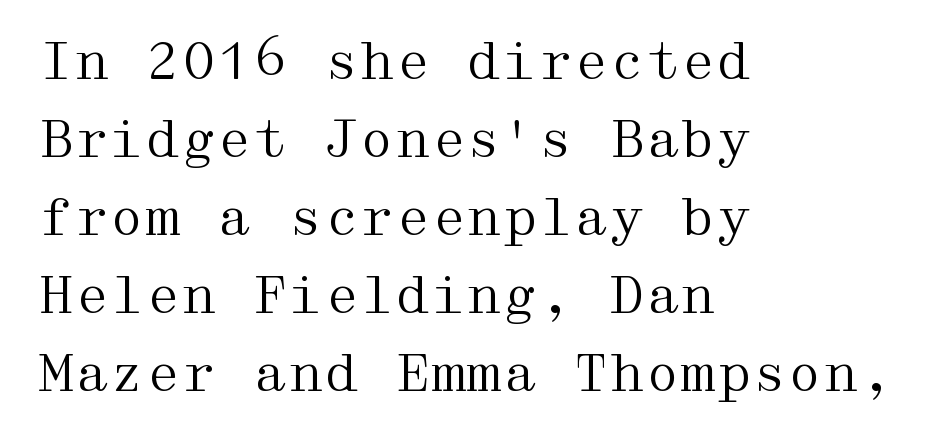
The image shows 51 px regular-weight, wide serif type, upright; set left-aligned, normal line spacing (1.53x), normal letter spacing, not underlined; medium stroke contrast and a medium x-height.
